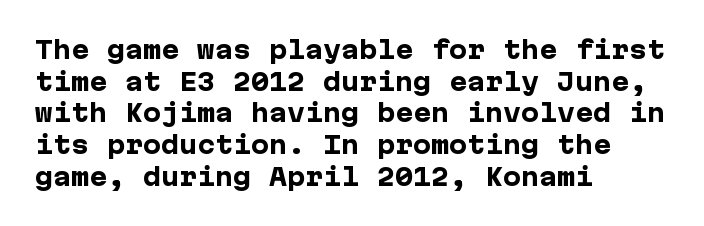
Q: Is the text bold? A: Yes.
Q: Is the text italic (slanted)? A: No, it is upright.
Q: Is the text underlined? A: No.
Q: How is the paragraph aligned? A: Left-aligned.
Q: Is the spacing between letters normal or unusually wide? A: Normal.
Q: Is the spacing between lines tight, normal or loose? A: Normal.
